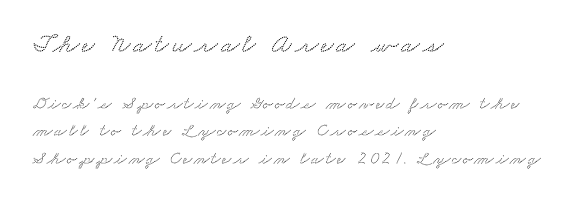
The image shows 27 px text type; set left-aligned, normal line spacing (1.53x), not underlined; the first (top) block is 1.5x larger.
